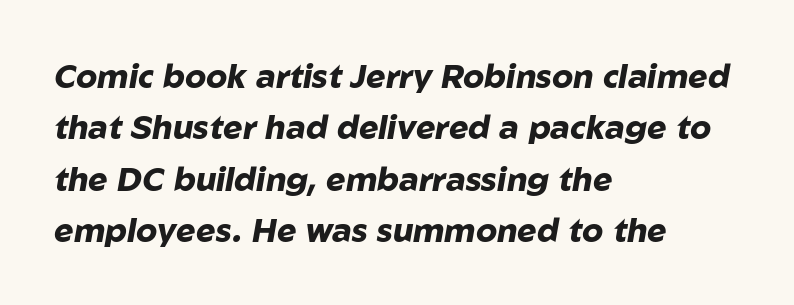
Q: Is the text bold? A: Yes.
Q: Is the text italic (slanted)? A: Yes, it leans right by about 10 degrees.
Q: Is the text underlined? A: No.
Q: How is the paragraph aligned? A: Left-aligned.
Q: Is the spacing between letters normal or unusually wide? A: Normal.
Q: Is the spacing between lines tight, normal or loose? A: Normal.
Q: Width (condensed, normal, or wide)? A: Normal.
Q: Stroke contrast? A: Low.
Q: x-height? A: Medium.
Q: Monospaced? A: No.
